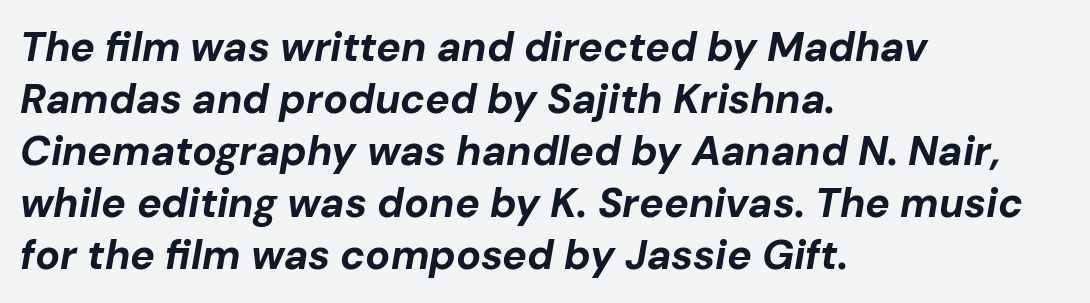
Q: Is the text bold? A: Yes.
Q: Is the text italic (slanted)? A: Yes, it leans right by about 10 degrees.
Q: Is the text underlined? A: No.
Q: How is the paragraph aligned? A: Left-aligned.
Q: Is the spacing between letters normal or unusually wide? A: Normal.
Q: Is the spacing between lines tight, normal or loose? A: Normal.
Q: Width (condensed, normal, or wide)? A: Normal.
Q: Stroke contrast? A: Low.
Q: x-height? A: Medium.
Q: Monospaced? A: No.
